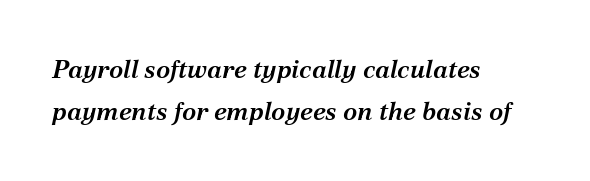
Q: Is the text bold? A: Semi-bold.
Q: Is the text italic (slanted)? A: Yes, it leans right by about 12 degrees.
Q: Is the text underlined? A: No.
Q: How is the paragraph aligned? A: Left-aligned.
Q: Is the spacing between letters normal or unusually wide? A: Normal.
Q: Is the spacing between lines tight, normal or loose? A: Normal.
